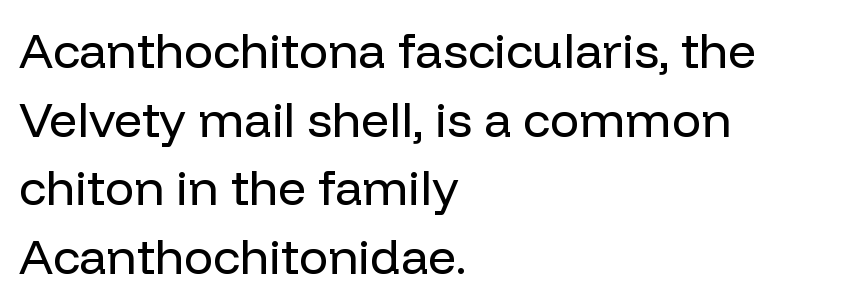
{"serif": "no", "italic": "no", "bold": "no", "weight": "regular", "width": "normal", "stroke_contrast": "low", "x_height": "medium", "monospaced": "no", "underline": "no", "align": "left", "line_spacing": "normal", "line_spacing_ratio": 1.4, "letter_spacing": "normal", "letter_spacing_em": 0.0, "glyph_px": 49}
